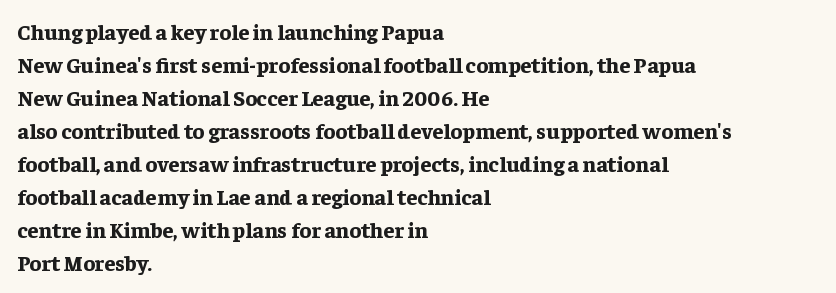
The image shows 22 px bold type, upright; set left-aligned, normal line spacing (1.5x), normal letter spacing, not underlined.
